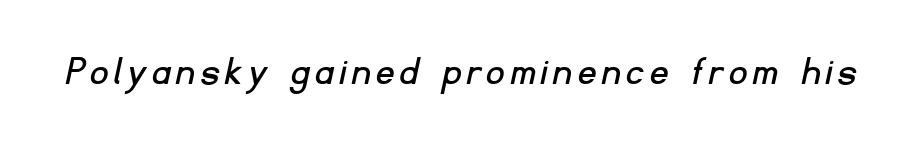
Q: Is the typeface a serif or a sans-serif typeface? A: Sans-serif.
Q: Is the text underlined? A: No.
Q: Width (condensed, normal, or wide)? A: Normal.
Q: Stroke contrast? A: Low.
Q: x-height? A: Small.
Q: Monospaced? A: No.
